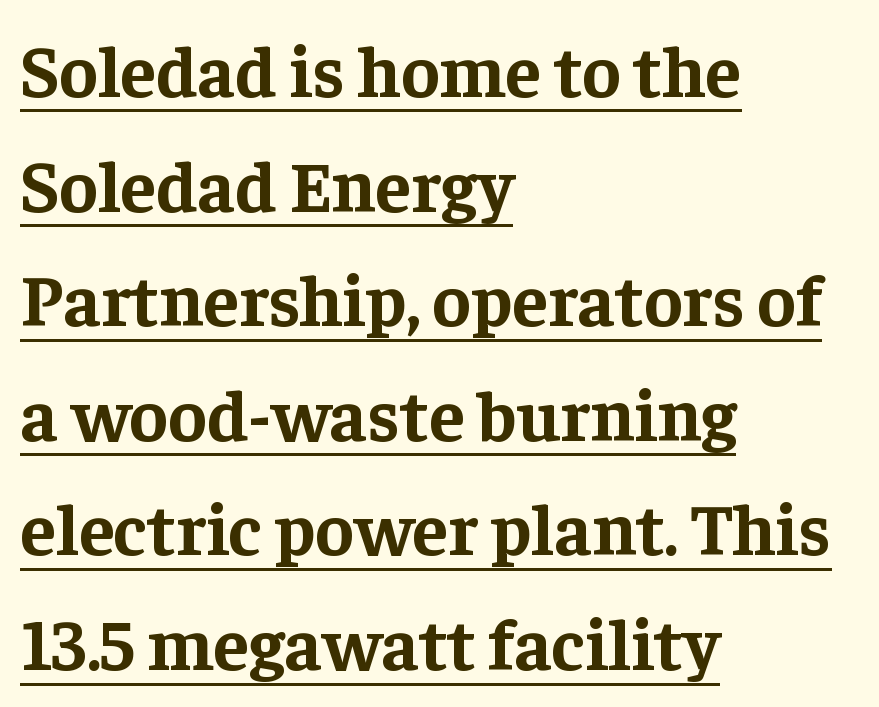
{"serif": "yes", "italic": "no", "bold": "yes", "weight": "bold", "width": "normal", "stroke_contrast": "low", "x_height": "medium", "monospaced": "no", "underline": "yes", "align": "left", "line_spacing": "normal", "line_spacing_ratio": 1.57, "letter_spacing": "normal", "letter_spacing_em": 0.0, "glyph_px": 73}
